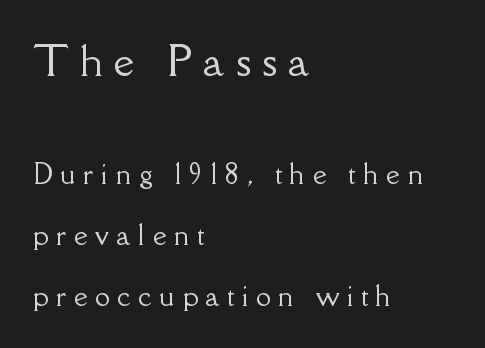
{"serif": "yes", "italic": "no", "width": "normal", "stroke_contrast": "low", "x_height": "small", "monospaced": "no", "underline": "no", "align": "left", "line_spacing": "loose", "line_spacing_ratio": 2.26, "letter_spacing": "wide", "letter_spacing_em": 0.28, "larger_block": "first", "size_ratio": 1.48, "glyph_px": 40}
